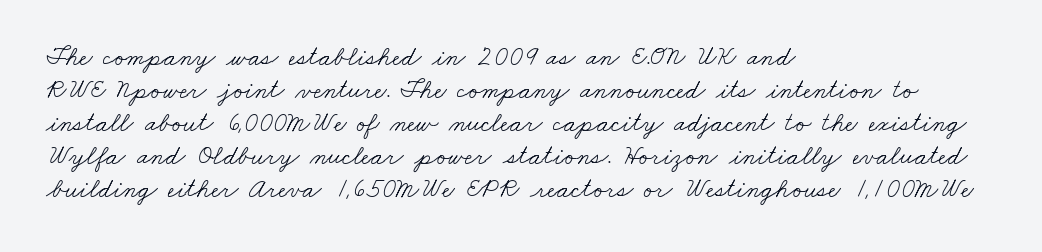
{"bold": "no", "underline": "no", "align": "left", "line_spacing_ratio": 1.22, "letter_spacing": "normal", "letter_spacing_em": 0.0, "glyph_px": 27}
